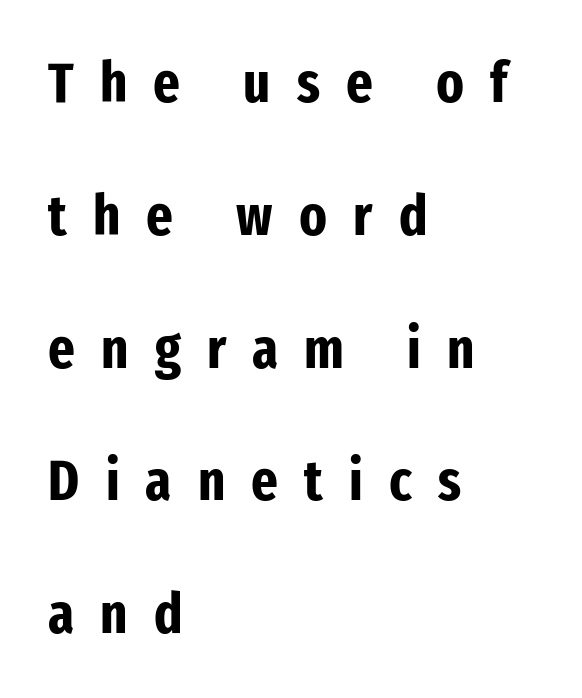
{"serif": "no", "italic": "no", "bold": "yes", "weight": "bold", "width": "condensed", "stroke_contrast": "low", "x_height": "medium", "monospaced": "no", "underline": "no", "align": "left", "line_spacing": "loose", "line_spacing_ratio": 2.33, "letter_spacing": "wide", "letter_spacing_em": 0.46, "glyph_px": 57}
